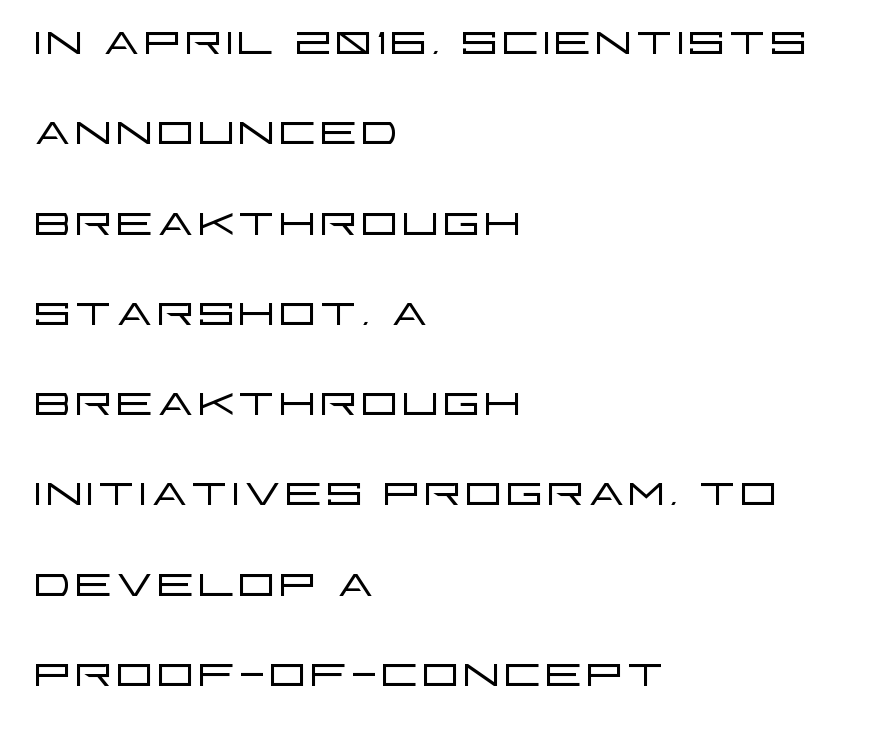
Q: Is the text bold? A: No.
Q: Is the text italic (slanted)? A: No, it is upright.
Q: Is the typeface a serif or a sans-serif typeface? A: Sans-serif.
Q: Is the text underlined? A: No.
Q: How is the paragraph aligned? A: Left-aligned.
Q: Is the spacing between letters normal or unusually wide? A: Normal.
Q: Is the spacing between lines tight, normal or loose? A: Normal.
Q: Width (condensed, normal, or wide)? A: Wide.
Q: Stroke contrast? A: Low.
Q: x-height? A: Large.
Q: Monospaced? A: No.
